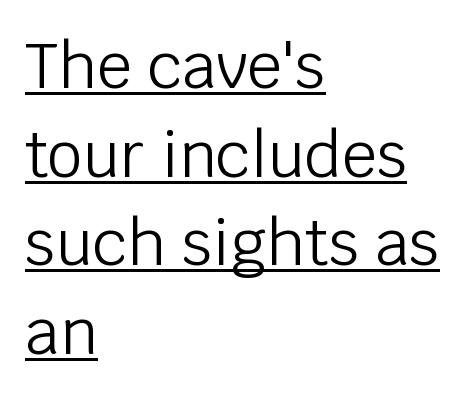
The image shows 62 px light sans-serif type, upright; set left-aligned, normal line spacing (1.43x), normal letter spacing, underlined; low stroke contrast and a large x-height.
